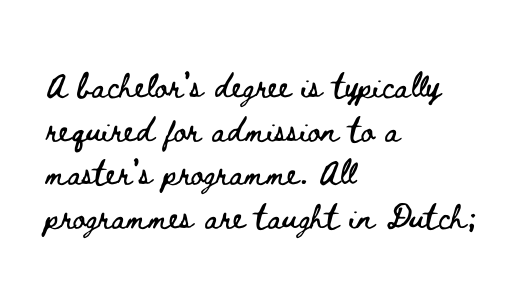
Nobody drew a line under any word here. Here the designer chose a conventional face with non-uniform glyph widths. These lines keep a tight, regular rhythm from letter to letter. Every row of glyphs begins at an identical x-position on the left. Leading matches the norm, producing a regular column.
